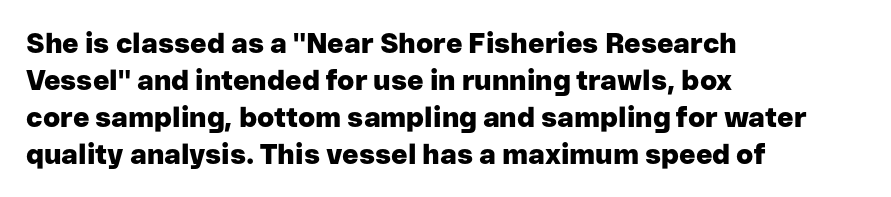
Q: Is the text bold? A: Yes.
Q: Is the text italic (slanted)? A: No, it is upright.
Q: Is the typeface a serif or a sans-serif typeface? A: Sans-serif.
Q: Is the text underlined? A: No.
Q: How is the paragraph aligned? A: Left-aligned.
Q: Is the spacing between letters normal or unusually wide? A: Normal.
Q: Is the spacing between lines tight, normal or loose? A: Normal.
Q: Width (condensed, normal, or wide)? A: Normal.
Q: Stroke contrast? A: Low.
Q: x-height? A: Medium.
Q: Monospaced? A: No.
